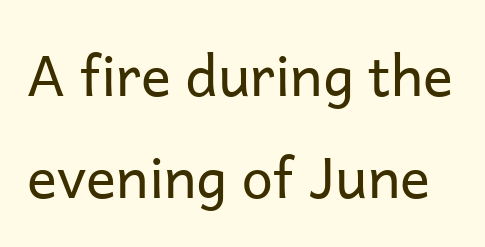
Q: Is the text bold? A: No.
Q: Is the text italic (slanted)? A: No, it is upright.
Q: Is the typeface a serif or a sans-serif typeface? A: Sans-serif.
Q: Is the text underlined? A: No.
Q: Is the spacing between letters normal or unusually wide? A: Normal.
Q: Width (condensed, normal, or wide)? A: Normal.
Q: Stroke contrast? A: Low.
Q: x-height? A: Medium.
Q: Monospaced? A: No.
